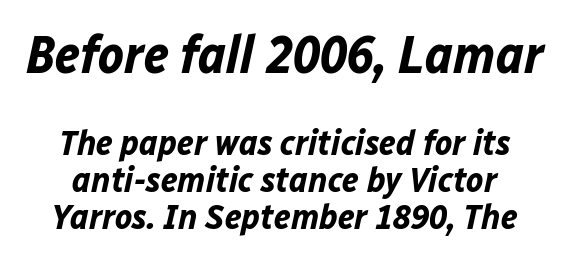
Which chunk is bigger? The first one — the top block dwarfs the bottom. Thick stems and heavy bowls — unmistakably bold. Notice how descenders almost collide with the ascenders below — that's tight leading. Notice how the stems are inclined rather than vertical — that's the hallmark of italics.
